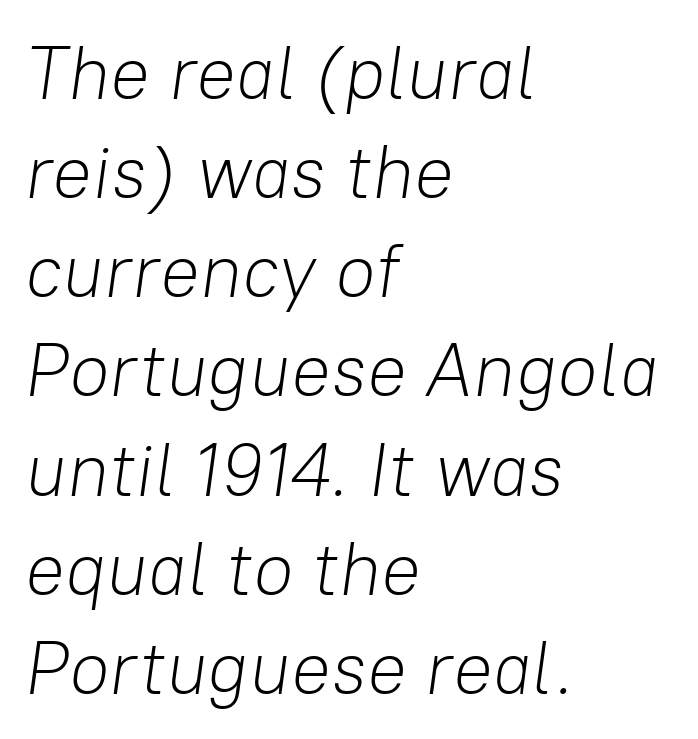
Q: Is the text bold? A: No.
Q: Is the text italic (slanted)? A: Yes, it leans right by about 8 degrees.
Q: Is the text underlined? A: No.
Q: How is the paragraph aligned? A: Left-aligned.
Q: Is the spacing between letters normal or unusually wide? A: Normal.
Q: Is the spacing between lines tight, normal or loose? A: Normal.
Q: Width (condensed, normal, or wide)? A: Normal.
Q: Stroke contrast? A: Low.
Q: x-height? A: Medium.
Q: Monospaced? A: No.
